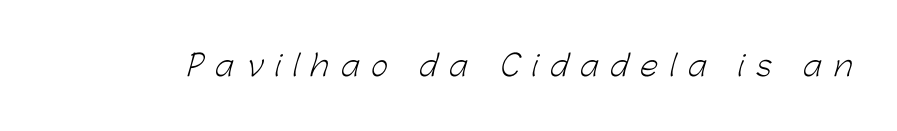
{"serif": "no", "bold": "no", "weight": "light", "width": "normal", "stroke_contrast": "low", "x_height": "medium", "monospaced": "no", "underline": "no", "letter_spacing": "wide", "letter_spacing_em": 0.42, "glyph_px": 29}
